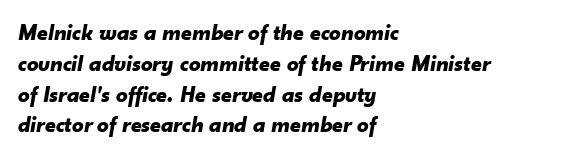
{"italic": "yes", "lean": "right", "slant_degrees": 10, "bold": "yes", "underline": "no", "align": "left", "line_spacing": "normal", "line_spacing_ratio": 1.34, "letter_spacing": "normal", "letter_spacing_em": 0.0, "glyph_px": 23}
